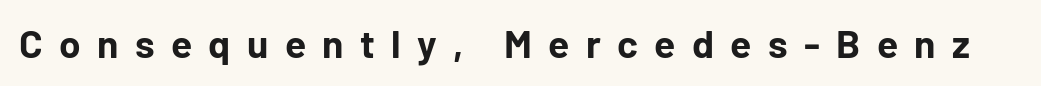
Q: Is the text bold? A: Yes.
Q: Is the text italic (slanted)? A: No, it is upright.
Q: Is the typeface a serif or a sans-serif typeface? A: Sans-serif.
Q: Is the text underlined? A: No.
Q: Is the spacing between letters normal or unusually wide? A: Unusually wide.
Q: Width (condensed, normal, or wide)? A: Normal.
Q: Stroke contrast? A: Low.
Q: x-height? A: Medium.
Q: Monospaced? A: No.
